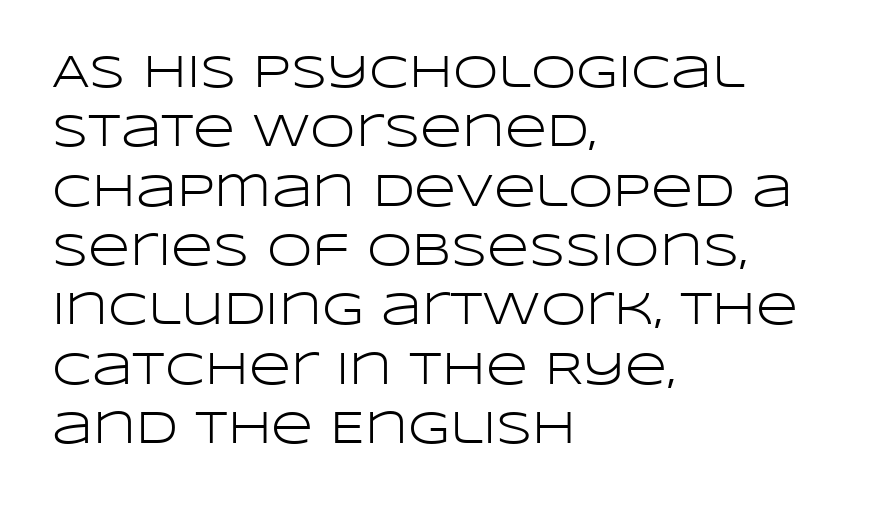
Q: Is the text bold? A: No.
Q: Is the text italic (slanted)? A: No, it is upright.
Q: Is the typeface a serif or a sans-serif typeface? A: Sans-serif.
Q: Is the text underlined? A: No.
Q: How is the paragraph aligned? A: Left-aligned.
Q: Is the spacing between letters normal or unusually wide? A: Normal.
Q: Is the spacing between lines tight, normal or loose? A: Normal.
Q: Width (condensed, normal, or wide)? A: Wide.
Q: Stroke contrast? A: Low.
Q: x-height? A: Large.
Q: Monospaced? A: No.
